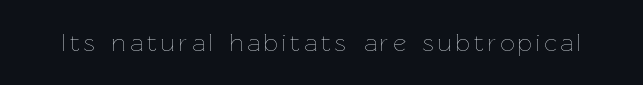
The image shows 25 px text type, upright; set not underlined.
